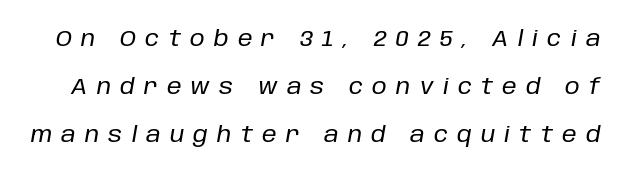
Just letters on the line, the space beneath them empty. Display-style spreading of the glyphs; the letterfit is very open. Students, observe: this is what heavily led, spacious text looks like. Notice how the stems are inclined rather than vertical — that's the hallmark of italics.
